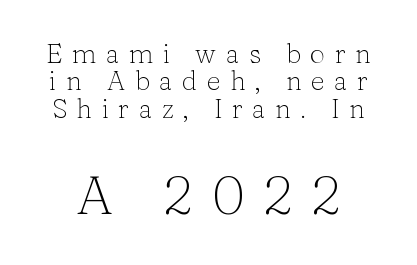
Yep, those are serifs on the letters. Does the leading feel generous? Not at all — it's pinched. The lettering stays uniformly vertical, giving the passage a roman look. Decoration check: the copy has no underline. Tracking value appears strongly positive — letters spread wide. If you squint, the bottom block still reads clearly — it's the larger of the two.
